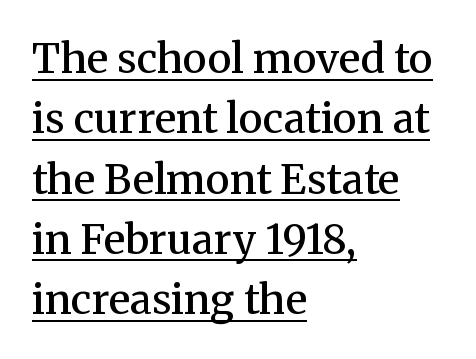
{"serif": "yes", "italic": "no", "bold": "semi", "weight": "semibold", "width": "normal", "stroke_contrast": "medium", "x_height": "medium", "monospaced": "no", "underline": "yes", "align": "left", "line_spacing": "normal", "line_spacing_ratio": 1.47, "letter_spacing": "normal", "letter_spacing_em": 0.0, "glyph_px": 41}
